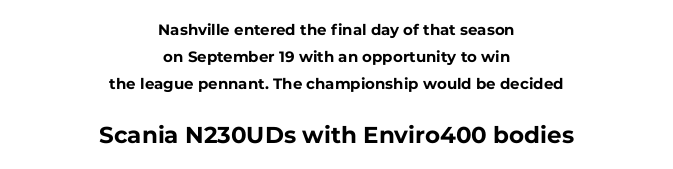
Standard letterfit; no display-style spreading of the glyphs. Casual observation: everything's sitting right in the middle. The strip under each line holds only bare page. A typesetter would mark this as roman, not italic. These two chunks differ in scale, with the bottom chunk taking the larger measure.
